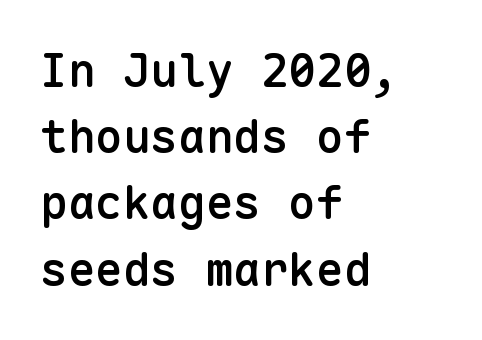
The glyphs in this specimen are sans serif. Do the characters align in a grid? Yes, the font is monospaced. Which margin do the lines hug? The left one — the right edge is uneven. I'd describe the lettering as semibold — firm but not a full bold. Decoration check: the copy has no underline. Is there any slant? The stems are plumb.
